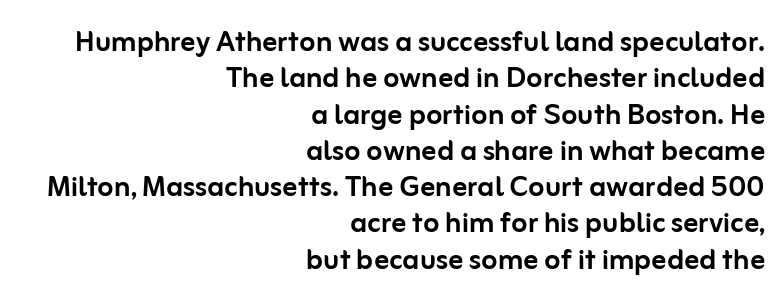
Q: Is the text italic (slanted)? A: No, it is upright.
Q: Is the typeface a serif or a sans-serif typeface? A: Sans-serif.
Q: Is the text underlined? A: No.
Q: How is the paragraph aligned? A: Right-aligned.
Q: Is the spacing between letters normal or unusually wide? A: Normal.
Q: Is the spacing between lines tight, normal or loose? A: Tight.
Q: Width (condensed, normal, or wide)? A: Normal.
Q: Stroke contrast? A: Low.
Q: x-height? A: Medium.
Q: Monospaced? A: No.
